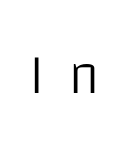
{"serif": "no", "italic": "no", "bold": "no", "weight": "light", "width": "normal", "stroke_contrast": "low", "x_height": "large", "monospaced": "no", "underline": "no", "letter_spacing": "wide", "letter_spacing_em": 0.43, "glyph_px": 56}
